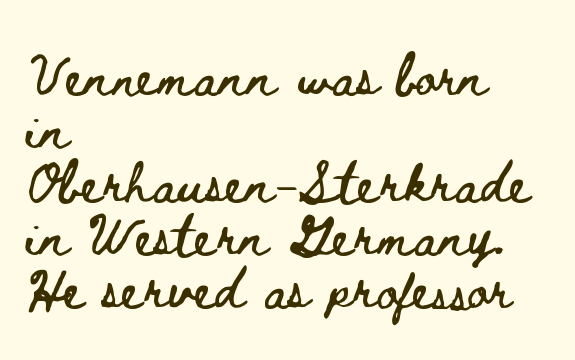
Q: Is the text underlined? A: No.
Q: How is the paragraph aligned? A: Left-aligned.
Q: Is the spacing between letters normal or unusually wide? A: Normal.
Q: Is the spacing between lines tight, normal or loose? A: Normal.
Q: Width (condensed, normal, or wide)? A: Wide.
Q: Stroke contrast? A: Low.
Q: x-height? A: Small.
Q: Monospaced? A: No.
